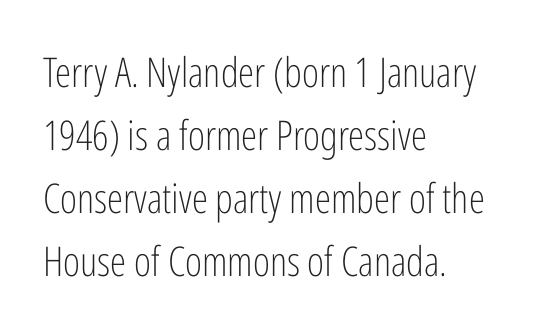
{"serif": "no", "italic": "no", "bold": "no", "weight": "light", "width": "condensed", "stroke_contrast": "low", "x_height": "medium", "monospaced": "no", "underline": "no", "align": "left", "line_spacing": "normal", "line_spacing_ratio": 1.54, "letter_spacing": "normal", "letter_spacing_em": 0.0, "glyph_px": 41}
